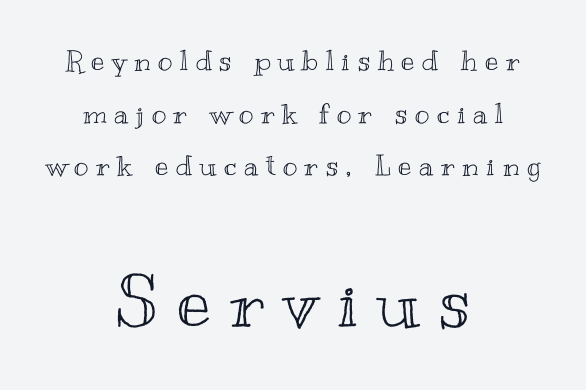
The designer gave the closing block more size than the opening block. Is the letter spacing exaggerated? Yes — the characters are pushed far apart. The setting favours the middle, as headings and verse often do. Unlike italic type, these characters show no tilt at all.
